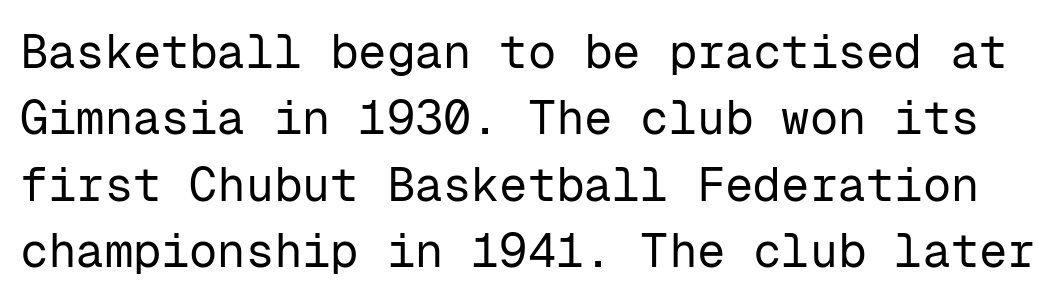
{"serif": "no", "italic": "no", "bold": "no", "weight": "regular", "width": "normal", "stroke_contrast": "low", "x_height": "medium", "monospaced": "yes", "underline": "no", "line_spacing": "normal", "line_spacing_ratio": 1.41, "letter_spacing": "normal", "letter_spacing_em": 0.0, "glyph_px": 47}
